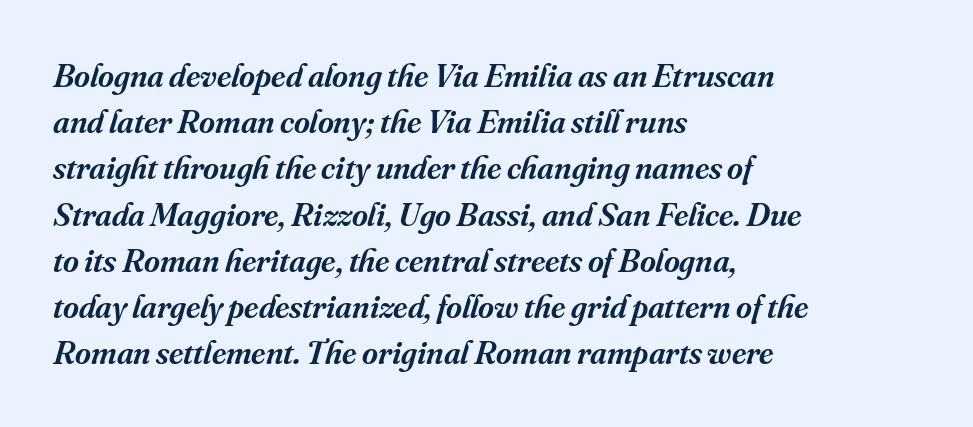
The image shows 34 px semibold serif type, italic (leaning right); set left-aligned, normal line spacing (1.36x), normal letter spacing, not underlined; medium stroke contrast and a small x-height.
